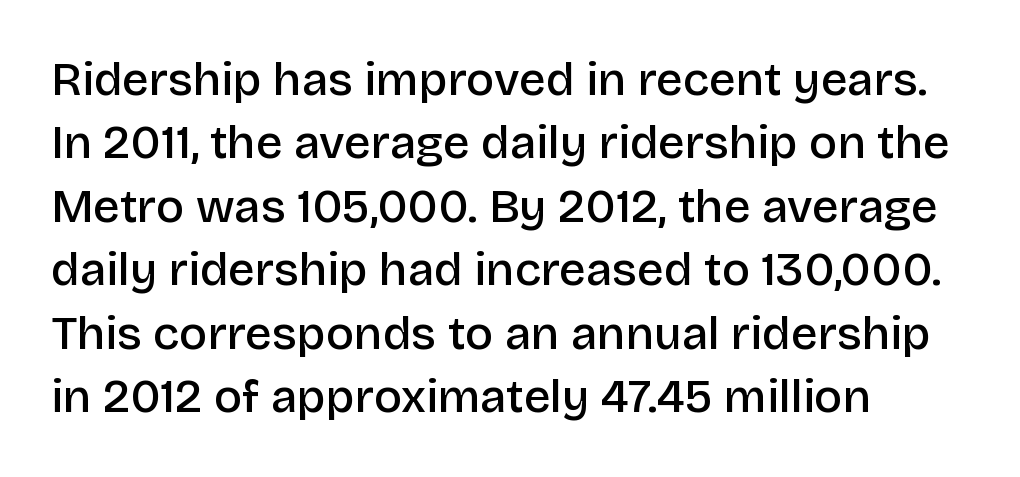
The image shows 47 px semibold sans-serif type, upright; set left-aligned, normal line spacing (1.35x), normal letter spacing, not underlined; low stroke contrast and a large x-height.
